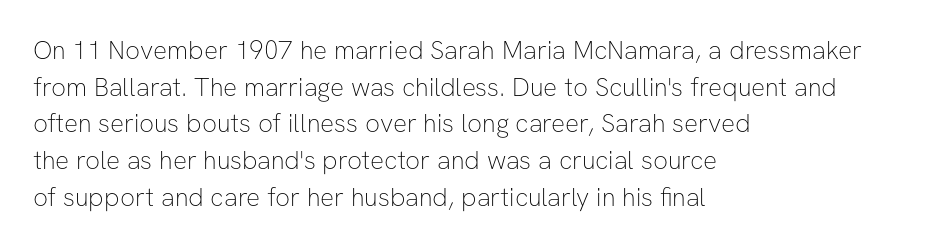
Q: Is the text bold? A: No.
Q: Is the text italic (slanted)? A: No, it is upright.
Q: Is the text underlined? A: No.
Q: How is the paragraph aligned? A: Left-aligned.
Q: Is the spacing between letters normal or unusually wide? A: Normal.
Q: Is the spacing between lines tight, normal or loose? A: Normal.
